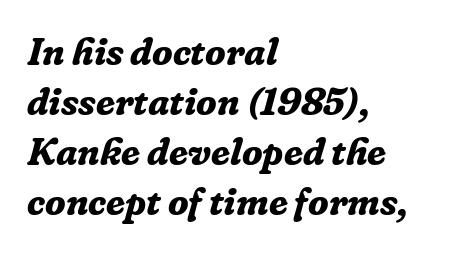
Q: Is the text bold? A: Yes.
Q: Is the text italic (slanted)? A: Yes, it leans right by about 16 degrees.
Q: Is the typeface a serif or a sans-serif typeface? A: Serif.
Q: Is the text underlined? A: No.
Q: How is the paragraph aligned? A: Left-aligned.
Q: Is the spacing between letters normal or unusually wide? A: Normal.
Q: Is the spacing between lines tight, normal or loose? A: Normal.
Q: Width (condensed, normal, or wide)? A: Normal.
Q: Stroke contrast? A: Low.
Q: x-height? A: Medium.
Q: Monospaced? A: No.
